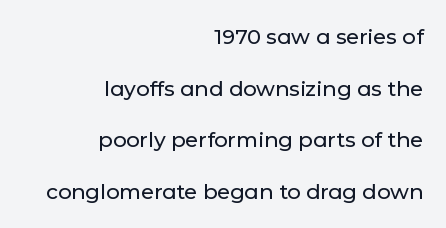
Q: Is the text italic (slanted)? A: No, it is upright.
Q: Is the text underlined? A: No.
Q: How is the paragraph aligned? A: Right-aligned.
Q: Is the spacing between letters normal or unusually wide? A: Normal.
Q: Is the spacing between lines tight, normal or loose? A: Loose.
